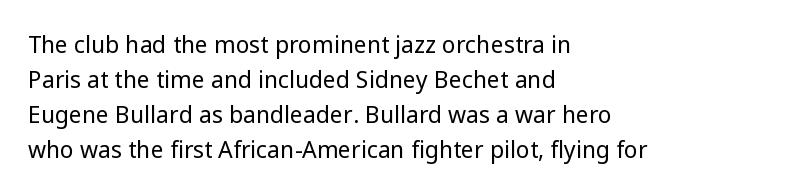
Q: Is the text bold? A: No.
Q: Is the text italic (slanted)? A: No, it is upright.
Q: Is the text underlined? A: No.
Q: How is the paragraph aligned? A: Left-aligned.
Q: Is the spacing between letters normal or unusually wide? A: Normal.
Q: Is the spacing between lines tight, normal or loose? A: Normal.
